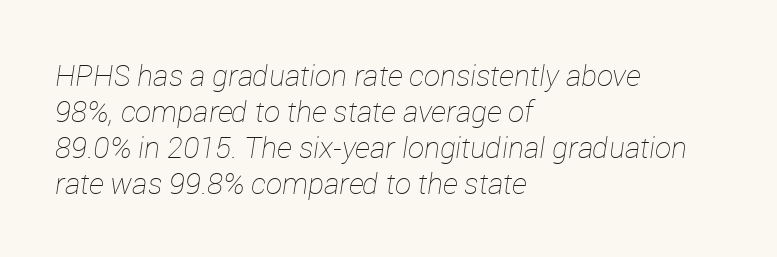
{"italic": "yes", "lean": "right", "slant_degrees": 12, "bold": "no", "weight": "thin", "width": "normal", "stroke_contrast": "low", "x_height": "medium", "monospaced": "no", "underline": "no", "align": "left", "line_spacing_ratio": 1.24, "letter_spacing": "normal", "letter_spacing_em": 0.0, "glyph_px": 29}
